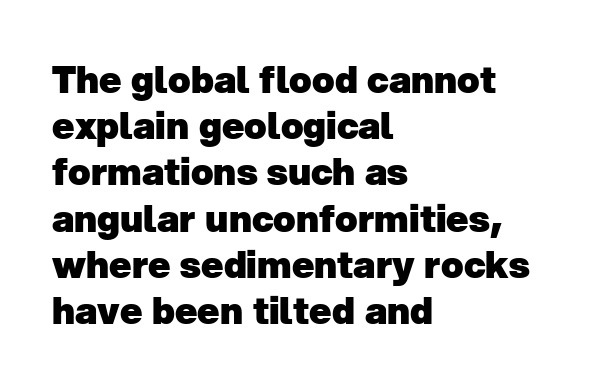
Q: Is the text bold? A: Yes.
Q: Is the typeface a serif or a sans-serif typeface? A: Sans-serif.
Q: Is the text underlined? A: No.
Q: How is the paragraph aligned? A: Left-aligned.
Q: Is the spacing between letters normal or unusually wide? A: Normal.
Q: Is the spacing between lines tight, normal or loose? A: Normal.
Q: Width (condensed, normal, or wide)? A: Normal.
Q: Stroke contrast? A: Low.
Q: x-height? A: Medium.
Q: Monospaced? A: No.
